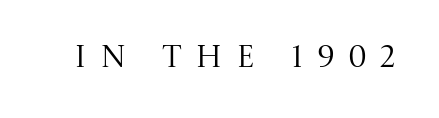
Tall strokes in this sample are plumb rather than angled. I'd call this a serif setting — the letters wear small feet. This sample uses expanded letter spacing, leaving extra air between glyphs. Caption: face not bold, strokes unweighted. Spacing verdict: proportional, widths tailored to each character.
